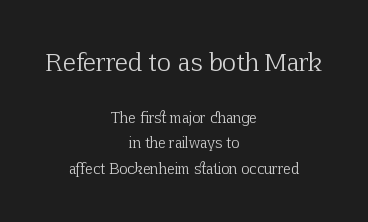
The image shows 24 px text type, upright; set centered, line spacing 1.82x, normal letter spacing, not underlined; the first (top) block is 1.71x larger.
